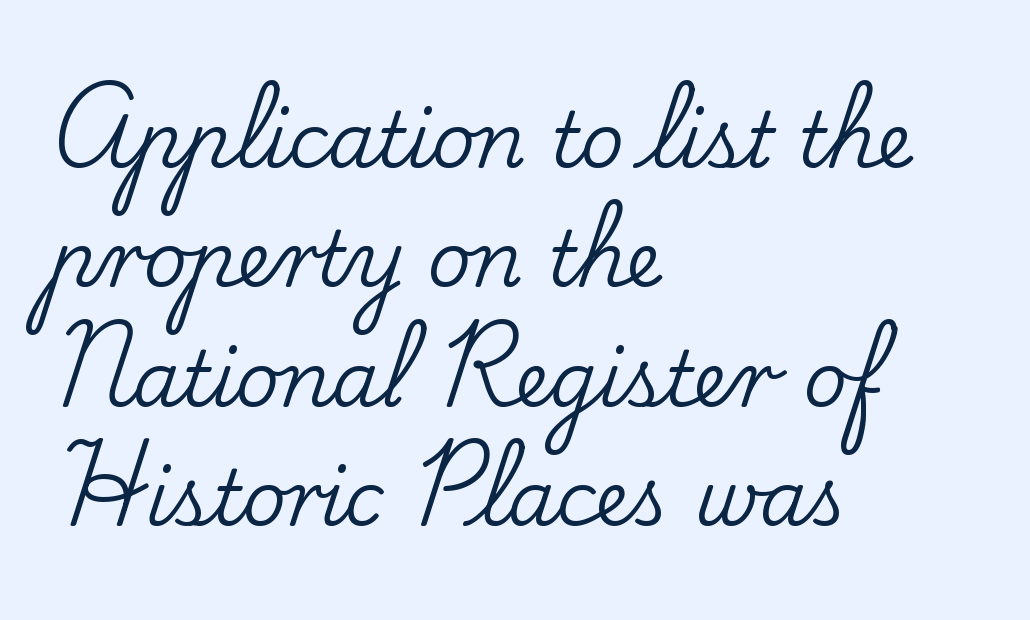
Notice how the passage keeps a crisp vertical edge on the left only. Standard letterfit; no display-style spreading of the glyphs. A typesetter would call this leading conventional body-copy spacing. A serif font was chosen for this passage. The space directly below the letters is spotless.
